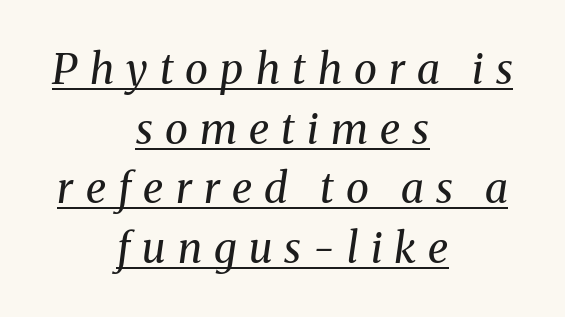
{"serif": "yes", "italic": "yes", "lean": "right", "slant_degrees": 8, "bold": "no", "weight": "regular", "width": "normal", "stroke_contrast": "medium", "x_height": "medium", "monospaced": "no", "underline": "yes", "align": "center", "line_spacing": "normal", "line_spacing_ratio": 1.42, "letter_spacing": "wide", "letter_spacing_em": 0.29, "glyph_px": 42}
